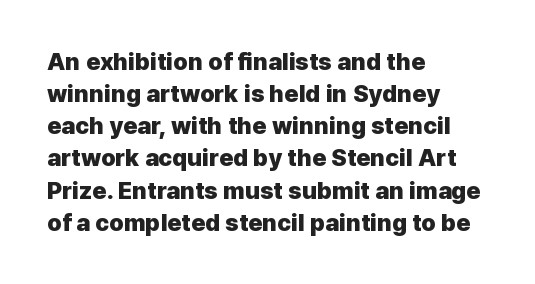
Q: Is the text bold? A: Yes.
Q: Is the text italic (slanted)? A: No, it is upright.
Q: Is the text underlined? A: No.
Q: How is the paragraph aligned? A: Left-aligned.
Q: Is the spacing between letters normal or unusually wide? A: Normal.
Q: Is the spacing between lines tight, normal or loose? A: Normal.
